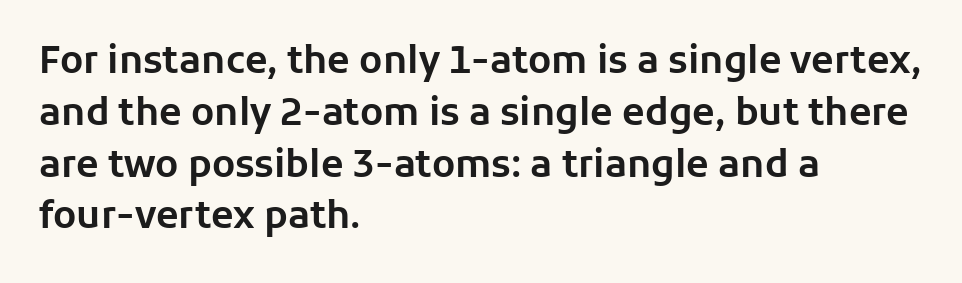
Q: Is the text italic (slanted)? A: No, it is upright.
Q: Is the typeface a serif or a sans-serif typeface? A: Sans-serif.
Q: Is the text underlined? A: No.
Q: How is the paragraph aligned? A: Left-aligned.
Q: Is the spacing between letters normal or unusually wide? A: Normal.
Q: Is the spacing between lines tight, normal or loose? A: Normal.
Q: Width (condensed, normal, or wide)? A: Normal.
Q: Stroke contrast? A: Low.
Q: x-height? A: Medium.
Q: Monospaced? A: No.
